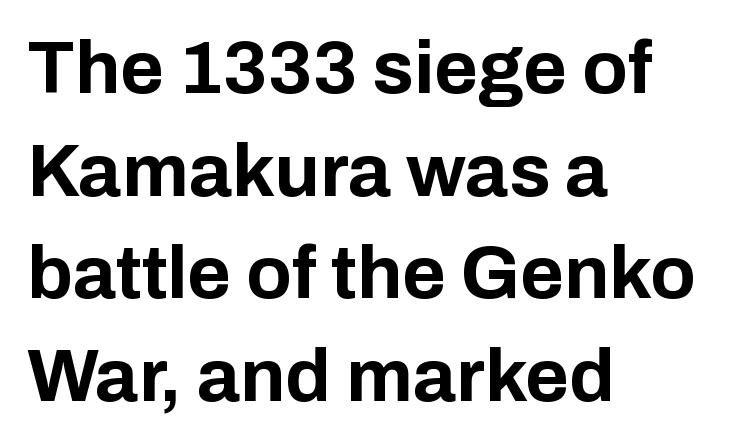
Q: Is the text bold? A: Yes.
Q: Is the text italic (slanted)? A: No, it is upright.
Q: Is the typeface a serif or a sans-serif typeface? A: Sans-serif.
Q: Is the text underlined? A: No.
Q: How is the paragraph aligned? A: Left-aligned.
Q: Is the spacing between letters normal or unusually wide? A: Normal.
Q: Is the spacing between lines tight, normal or loose? A: Normal.
Q: Width (condensed, normal, or wide)? A: Normal.
Q: Stroke contrast? A: Low.
Q: x-height? A: Medium.
Q: Monospaced? A: No.
